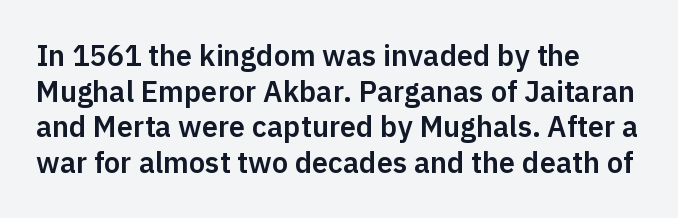
The image shows 29 px sans-serif type, upright; set left-aligned, line spacing 1.23x, normal letter spacing, not underlined; low stroke contrast and a medium x-height.
